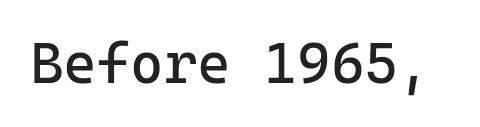
The image shows 57 px regular-weight sans-serif type, upright, monospaced; set normal letter spacing, not underlined; low stroke contrast and a medium x-height.
